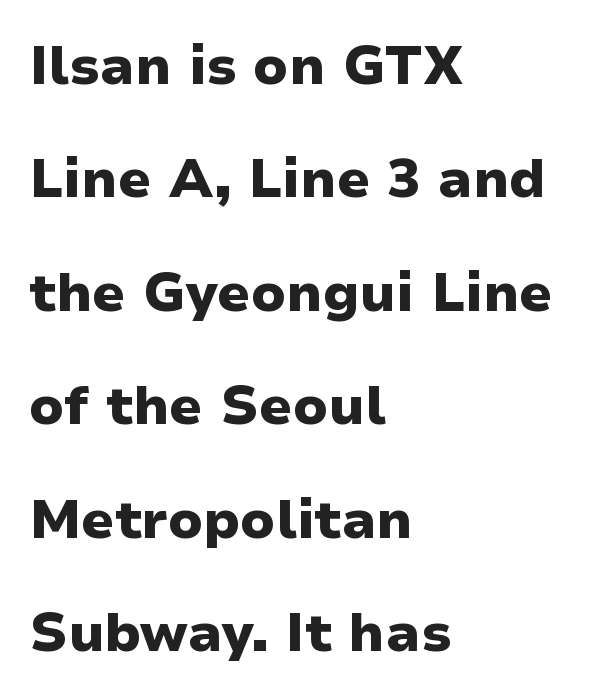
The image shows 54 px heavy sans-serif type, upright; set left-aligned, loose line spacing (2.1x), normal letter spacing, not underlined; low stroke contrast and a medium x-height.
